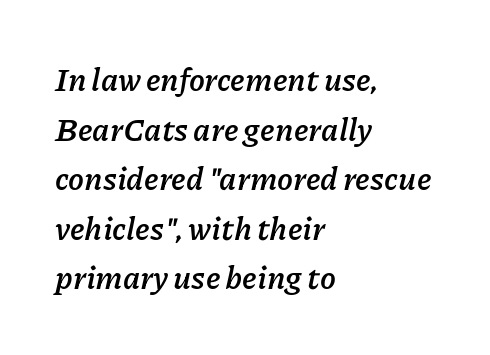
Q: Is the text bold? A: Yes.
Q: Is the text italic (slanted)? A: Yes, it leans right by about 11 degrees.
Q: Is the text underlined? A: No.
Q: How is the paragraph aligned? A: Left-aligned.
Q: Is the spacing between letters normal or unusually wide? A: Normal.
Q: Is the spacing between lines tight, normal or loose? A: Normal.
Q: Width (condensed, normal, or wide)? A: Normal.
Q: Stroke contrast? A: Low.
Q: x-height? A: Medium.
Q: Monospaced? A: No.
